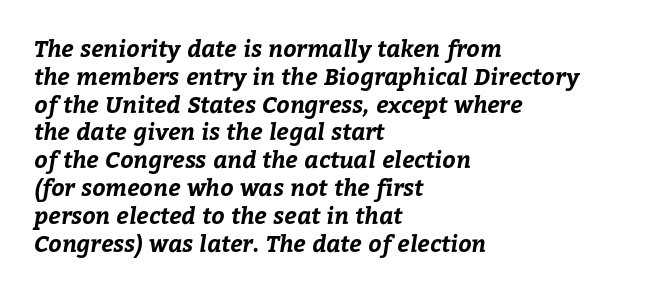
The image shows 23 px bold type; set left-aligned, line spacing 1.21x, normal letter spacing, not underlined.
